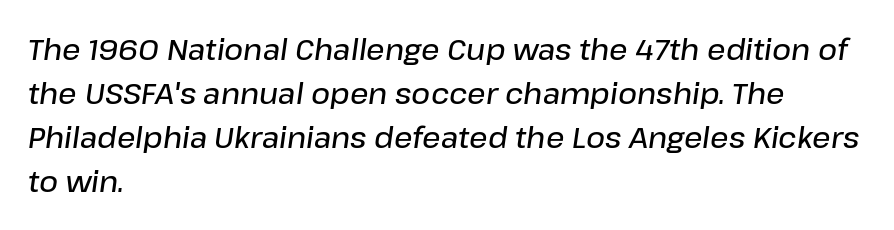
{"italic": "yes", "lean": "right", "slant_degrees": 8, "bold": "semi", "weight": "semibold", "width": "normal", "stroke_contrast": "low", "x_height": "medium", "monospaced": "no", "underline": "no", "align": "left", "line_spacing": "normal", "line_spacing_ratio": 1.52, "letter_spacing": "normal", "letter_spacing_em": 0.0, "glyph_px": 29}
